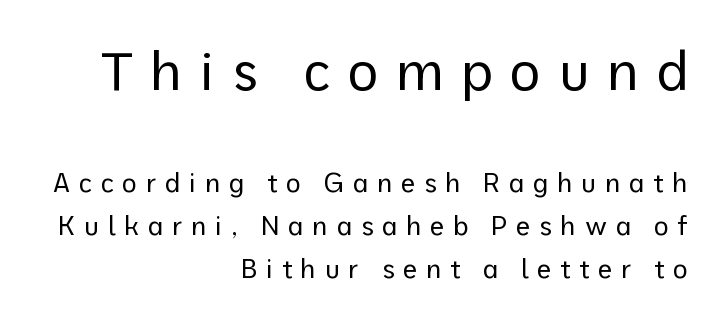
Q: Is the text bold? A: No.
Q: Is the text italic (slanted)? A: No, it is upright.
Q: Is the typeface a serif or a sans-serif typeface? A: Sans-serif.
Q: Is the text underlined? A: No.
Q: How is the paragraph aligned? A: Right-aligned.
Q: Is the spacing between letters normal or unusually wide? A: Unusually wide.
Q: Is the spacing between lines tight, normal or loose? A: Normal.
Q: Which block of text is set in a larger size, the first (top) or the second (bottom)? A: The first (top) one.
Q: Width (condensed, normal, or wide)? A: Normal.
Q: Stroke contrast? A: Low.
Q: x-height? A: Medium.
Q: Monospaced? A: No.
